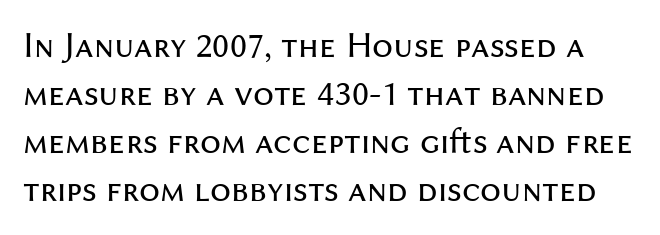
Q: Is the text bold? A: No.
Q: Is the text italic (slanted)? A: No, it is upright.
Q: Is the typeface a serif or a sans-serif typeface? A: Sans-serif.
Q: Is the text underlined? A: No.
Q: Is the spacing between letters normal or unusually wide? A: Normal.
Q: Is the spacing between lines tight, normal or loose? A: Normal.
Q: Width (condensed, normal, or wide)? A: Normal.
Q: Stroke contrast? A: Medium.
Q: x-height? A: Medium.
Q: Monospaced? A: No.
